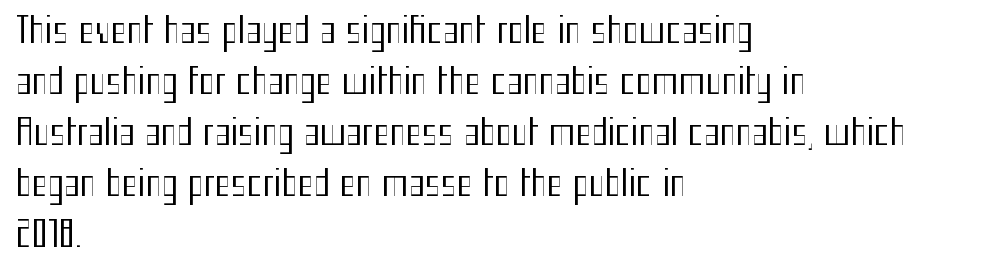
This rendering features lettering with no underline. All the whitespace from short lines collects on the right. Serif or sans? Sans — the stroke terminals are bare. Ascenders rise straight up at ninety degrees. Caption: standard tracking, unaltered. No chunkiness to these letters — they're not bold.
